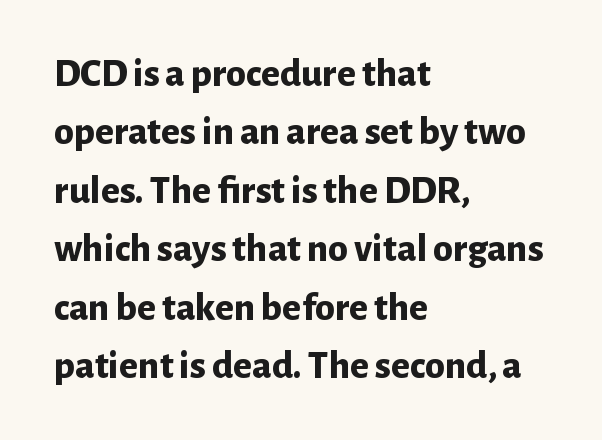
{"serif": "no", "italic": "no", "bold": "yes", "weight": "bold", "width": "normal", "stroke_contrast": "low", "x_height": "medium", "monospaced": "no", "underline": "no", "align": "left", "line_spacing": "normal", "line_spacing_ratio": 1.46, "letter_spacing": "normal", "letter_spacing_em": 0.0, "glyph_px": 40}
